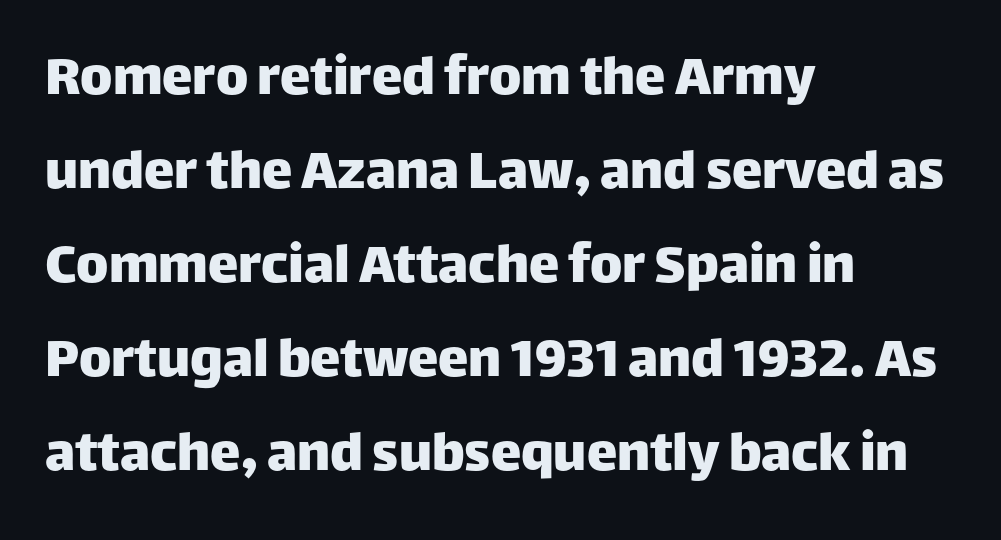
{"serif": "no", "italic": "no", "width": "normal", "stroke_contrast": "low", "x_height": "large", "monospaced": "no", "underline": "no", "align": "left", "line_spacing": "normal", "line_spacing_ratio": 1.54, "letter_spacing": "normal", "letter_spacing_em": 0.0, "glyph_px": 61}
